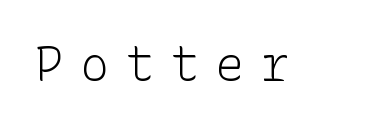
The image shows 48 px light sans-serif type, upright; set unusually wide letter spacing (+0.34 em), not underlined; low stroke contrast and a medium x-height.
